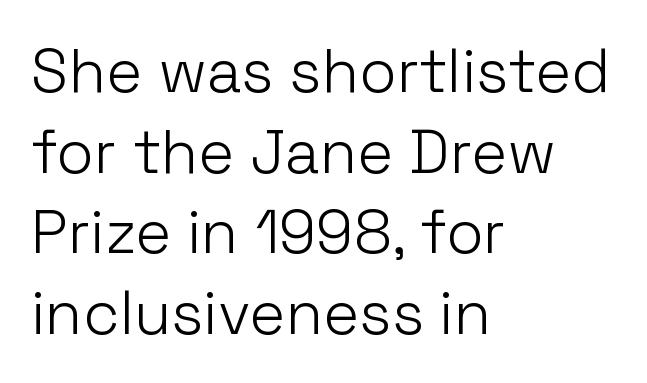
Does the type have serifs? No, each stem ends abruptly. Clear beneath every line of the passage. Does the leading feel generous? No, just average. Compared with a typical body face, this is equally light or lighter still. This is the regular roman posture of the typeface.
